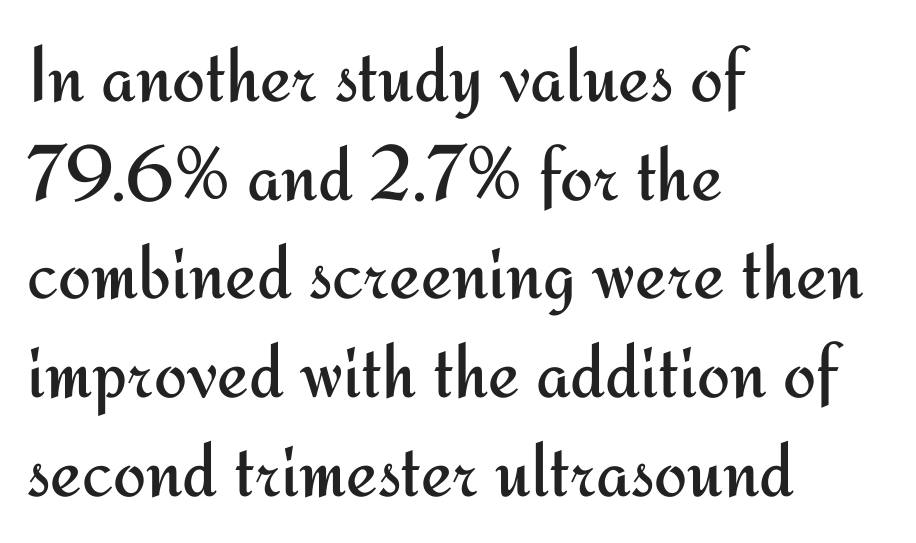
The image shows 79 px regular-weight sans-serif type, upright; set left-aligned, normal line spacing (1.25x), normal letter spacing, not underlined; medium stroke contrast and a small x-height.
